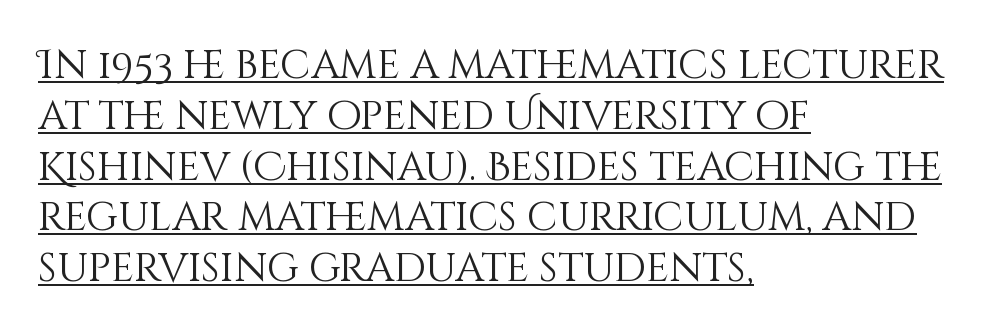
{"italic": "no", "bold": "no", "weight": "light", "width": "normal", "stroke_contrast": "medium", "x_height": "large", "monospaced": "no", "underline": "yes", "align": "left", "line_spacing": "normal", "line_spacing_ratio": 1.27, "letter_spacing": "normal", "letter_spacing_em": 0.0, "glyph_px": 40}
